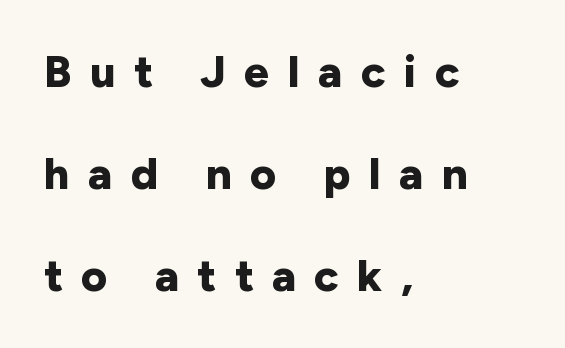
{"serif": "no", "italic": "no", "bold": "yes", "weight": "bold", "width": "normal", "stroke_contrast": "low", "x_height": "medium", "monospaced": "no", "underline": "no", "align": "left", "line_spacing": "loose", "line_spacing_ratio": 2.27, "letter_spacing": "wide", "letter_spacing_em": 0.41, "glyph_px": 45}
